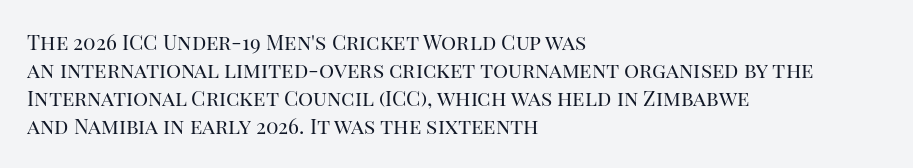
The image shows 21 px text type, upright; set left-aligned, normal line spacing (1.34x), normal letter spacing, not underlined.
